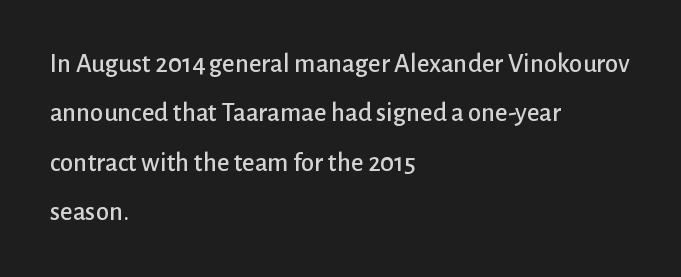
The image shows 27 px text type, upright; set left-aligned, line spacing 1.83x, normal letter spacing, not underlined.
